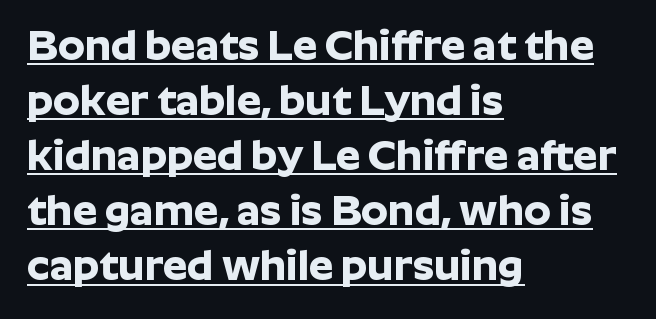
Does extra space separate the letters? No, they use regular spacing. Each line starts at the same left margin while the right side varies. Its strokes are broad and dark, the hallmark of bold type. The letters advance in unequal steps, a hallmark of proportional type.
